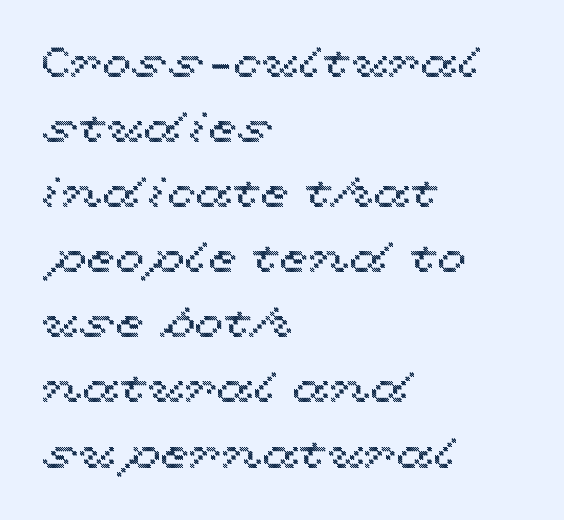
{"width": "wide", "x_height": "medium", "monospaced": "no", "underline": "no", "align": "left", "line_spacing": "normal", "line_spacing_ratio": 1.55, "letter_spacing": "normal", "letter_spacing_em": 0.0, "glyph_px": 42}
